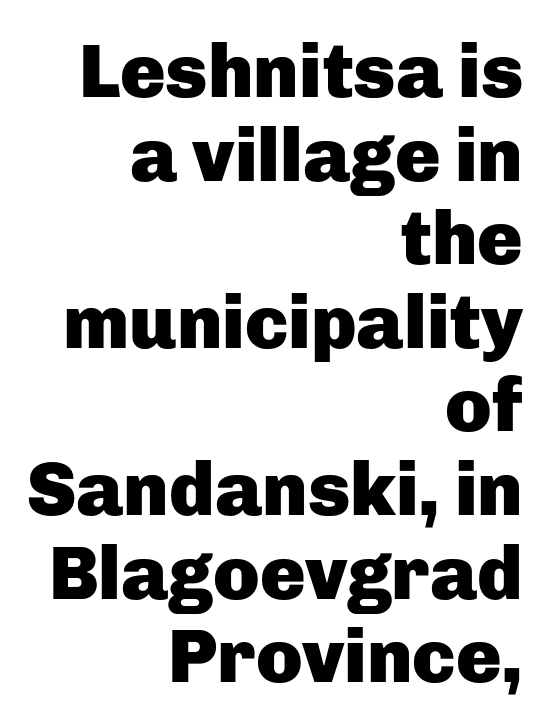
{"serif": "no", "italic": "no", "bold": "yes", "weight": "heavy", "width": "normal", "stroke_contrast": "low", "x_height": "medium", "monospaced": "no", "underline": "no", "align": "right", "line_spacing": "tight", "line_spacing_ratio": 1.1, "letter_spacing": "normal", "letter_spacing_em": 0.0, "glyph_px": 76}
